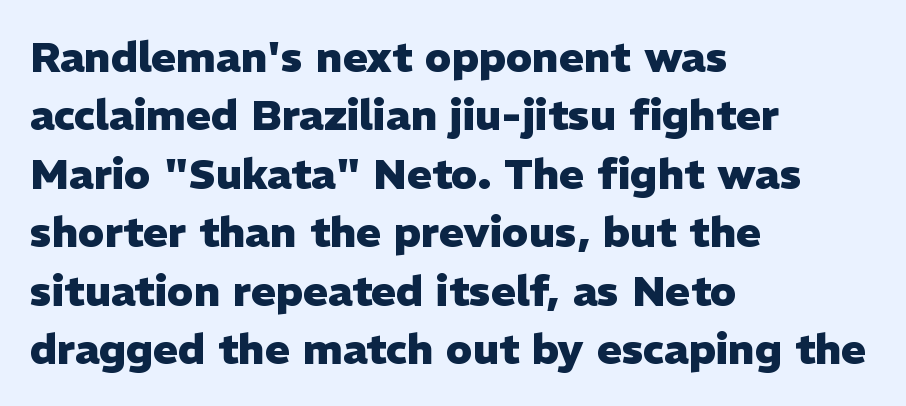
The image shows 42 px heavy sans-serif type, upright; set left-aligned, normal line spacing (1.39x), normal letter spacing, not underlined; low stroke contrast and a medium x-height.
